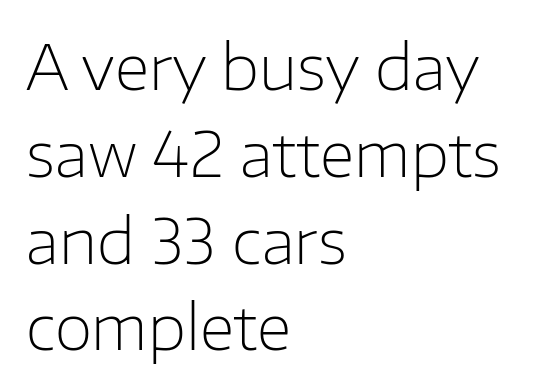
Teacher's note: observe the even left margin — that is flush-left alignment. Descenders hang freely into open space. These lines are rendered in a variable-pitch font. Is the type heavy? It reads as light-to-regular instead. Normally led — the rows are evenly, conventionally spaced. Stroke terminals: plain, sans-serif.
